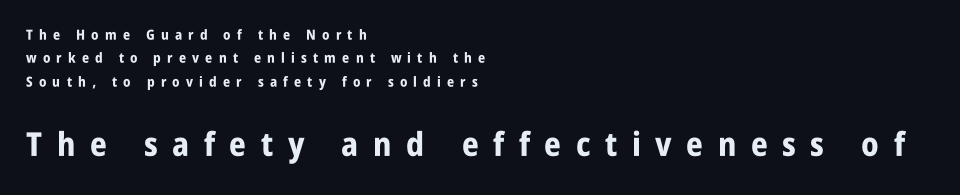
{"serif": "no", "italic": "no", "bold": "yes", "weight": "bold", "width": "condensed", "stroke_contrast": "low", "x_height": "large", "monospaced": "no", "underline": "no", "align": "left", "line_spacing": "normal", "line_spacing_ratio": 1.67, "letter_spacing": "wide", "letter_spacing_em": 0.44, "larger_block": "second", "size_ratio": 2.36, "glyph_px": 33}
